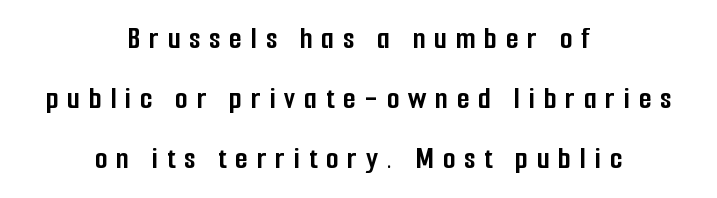
{"serif": "no", "italic": "no", "bold": "yes", "weight": "semibold", "width": "condensed", "stroke_contrast": "low", "x_height": "medium", "monospaced": "no", "underline": "no", "align": "center", "line_spacing_ratio": 1.88, "letter_spacing": "wide", "letter_spacing_em": 0.28, "glyph_px": 32}
